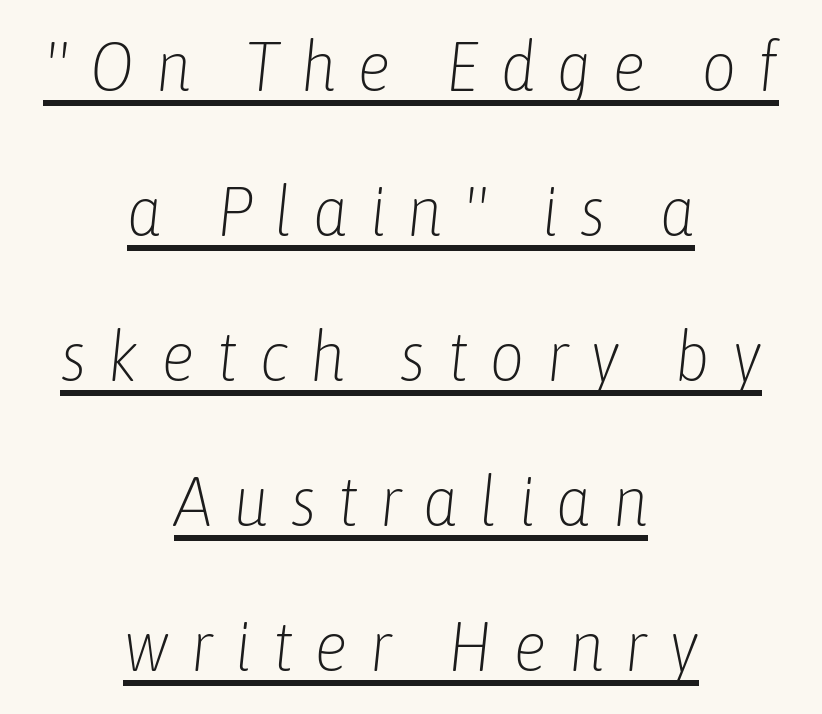
The image shows 69 px light, condensed type, italic (leaning right); set centered, loose line spacing (2.1x), unusually wide letter spacing (+0.3 em), underlined; low stroke contrast and a medium x-height.
